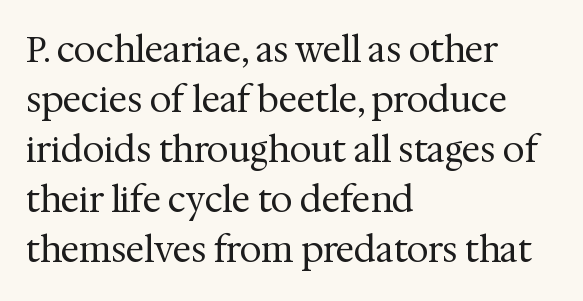
Just letters on the line, the space beneath them empty. Posture: vertical. No chunkiness to these letters — they're not bold. Classification — serif.
